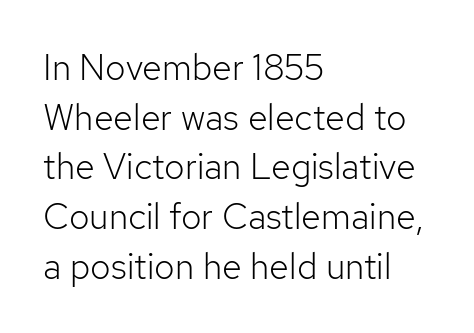
Bold? No — there's no thickening of the strokes. Italic: no, the glyphs are upright roman. A normal amount of white space separates one row of letters from the next. A classic flush-left, rag-right setting is used for this passage. The baseline area is clear.
